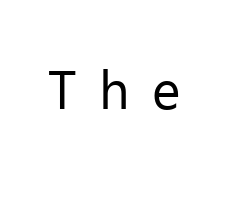
Q: Is the text bold? A: No.
Q: Is the text italic (slanted)? A: No, it is upright.
Q: Is the typeface a serif or a sans-serif typeface? A: Sans-serif.
Q: Is the text underlined? A: No.
Q: Is the spacing between letters normal or unusually wide? A: Unusually wide.
Q: Width (condensed, normal, or wide)? A: Normal.
Q: Stroke contrast? A: Low.
Q: x-height? A: Medium.
Q: Monospaced? A: No.
